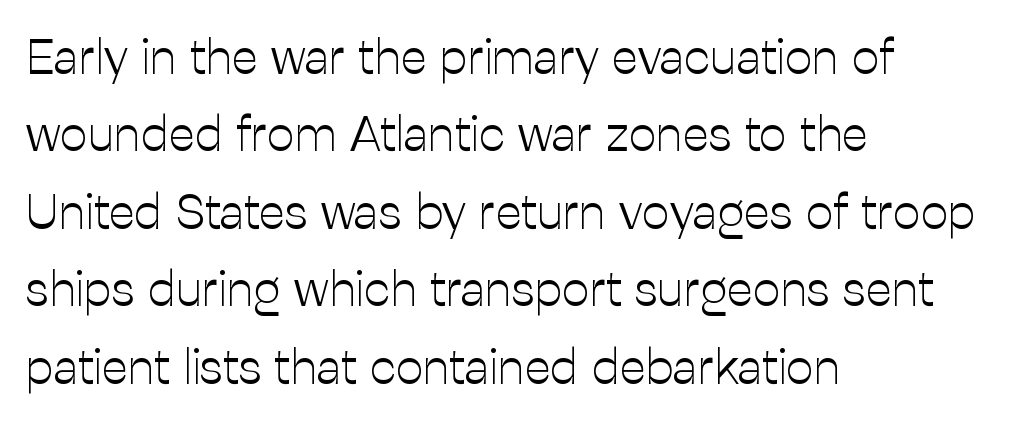
Q: Is the text bold? A: No.
Q: Is the text italic (slanted)? A: No, it is upright.
Q: Is the typeface a serif or a sans-serif typeface? A: Sans-serif.
Q: Is the text underlined? A: No.
Q: How is the paragraph aligned? A: Left-aligned.
Q: Is the spacing between letters normal or unusually wide? A: Normal.
Q: Is the spacing between lines tight, normal or loose? A: Normal.
Q: Width (condensed, normal, or wide)? A: Normal.
Q: Stroke contrast? A: Low.
Q: x-height? A: Medium.
Q: Monospaced? A: No.
